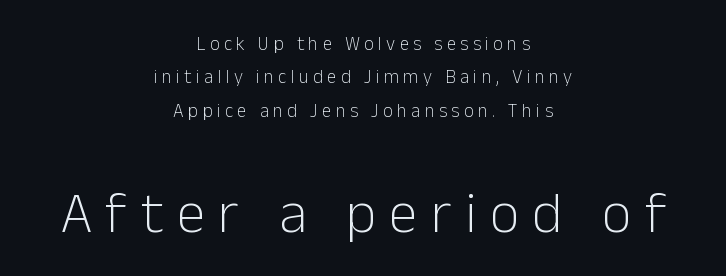
The face looks like a standard text weight, possibly lighter. Looks like regular typesetting: each glyph gets only the width it needs. Between these two stacked blocks, the lower one wins on size. Does the copy run flush right? No — it is centered line by line. Observe the absence of serifs on each vertical stroke in this sample. The foot of each line stays bare and open.
